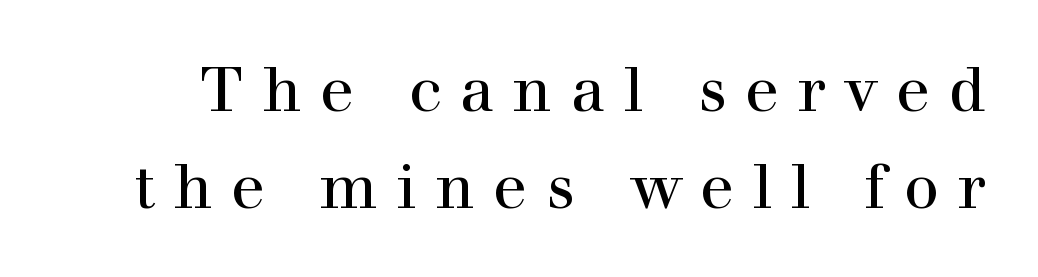
The image shows 62 px serif type, upright; set normal line spacing (1.56x), unusually wide letter spacing (+0.3 em), not underlined; a medium x-height.
